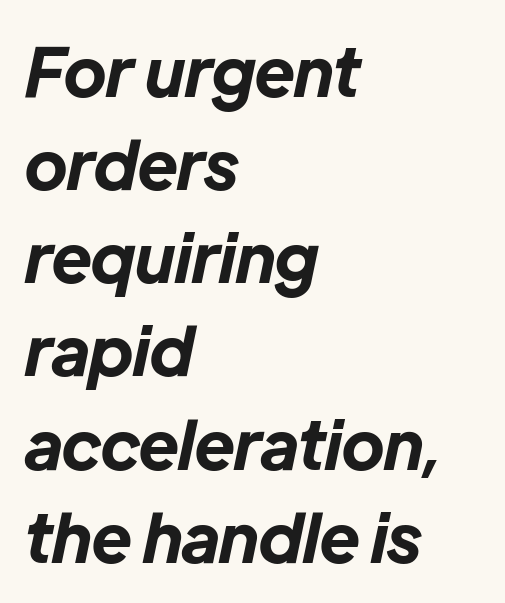
Do the characters align in a grid? No, the font is proportional. Layout note: lines flush left. Every character sits at an angle, as italics do. The area under the type is left untouched. Observe the ordinary spacing: letters are neighbours, not strangers. Whoever set this chose a conventional vertical rhythm.
